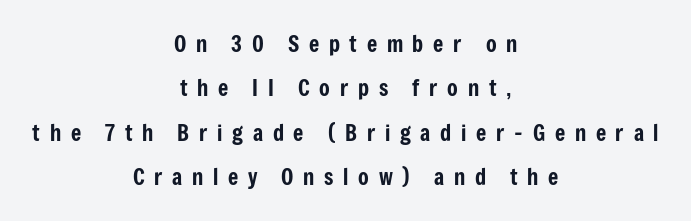
One glance says open: line gaps are wider than usual. The strip under each line holds only bare page. Italic: no, the glyphs are upright roman. Short and long lines alike share a common midpoint. Display-style spreading of the glyphs; the letterfit is very open.
